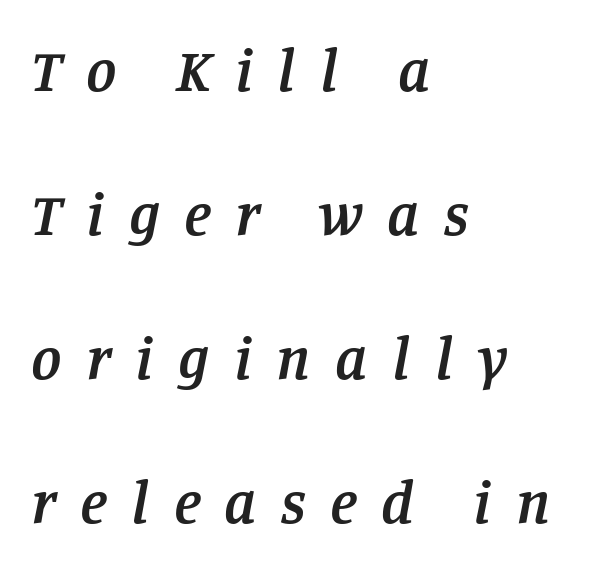
Q: Is the text bold? A: Semi-bold.
Q: Is the text italic (slanted)? A: Yes, it leans right by about 11 degrees.
Q: Is the typeface a serif or a sans-serif typeface? A: Serif.
Q: Is the text underlined? A: No.
Q: How is the paragraph aligned? A: Left-aligned.
Q: Is the spacing between letters normal or unusually wide? A: Unusually wide.
Q: Is the spacing between lines tight, normal or loose? A: Loose.
Q: Width (condensed, normal, or wide)? A: Normal.
Q: Stroke contrast? A: Low.
Q: x-height? A: Large.
Q: Monospaced? A: No.
